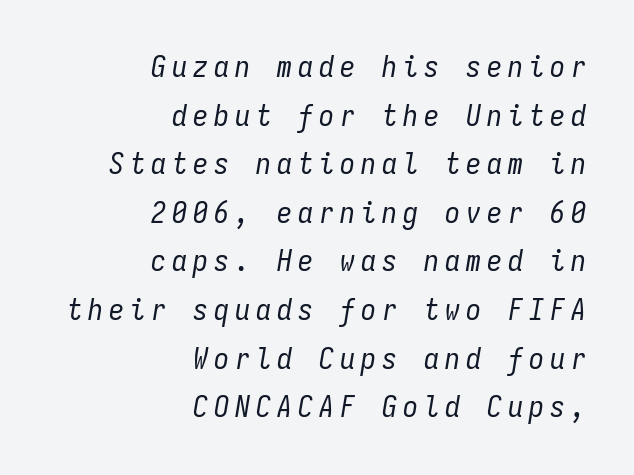
{"italic": "yes", "lean": "right", "slant_degrees": 9, "bold": "no", "weight": "regular", "width": "condensed", "stroke_contrast": "low", "x_height": "medium", "monospaced": "yes", "underline": "no", "align": "right", "line_spacing": "normal", "line_spacing_ratio": 1.62, "letter_spacing": "wide", "letter_spacing_em": 0.2, "glyph_px": 30}
